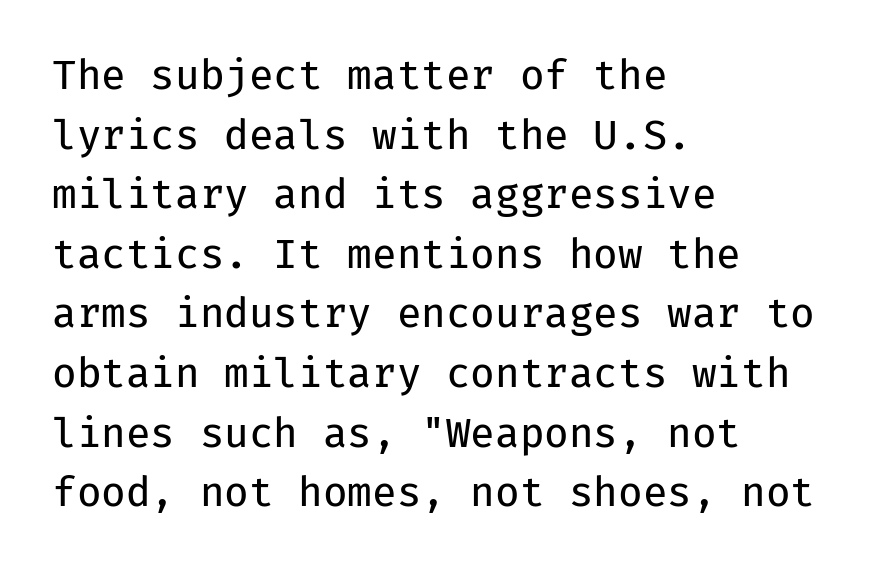
Q: Is the text bold? A: No.
Q: Is the text italic (slanted)? A: No, it is upright.
Q: Is the typeface a serif or a sans-serif typeface? A: Sans-serif.
Q: Is the text underlined? A: No.
Q: How is the paragraph aligned? A: Left-aligned.
Q: Is the spacing between letters normal or unusually wide? A: Normal.
Q: Is the spacing between lines tight, normal or loose? A: Normal.
Q: Width (condensed, normal, or wide)? A: Normal.
Q: Stroke contrast? A: Low.
Q: x-height? A: Medium.
Q: Monospaced? A: Yes.
